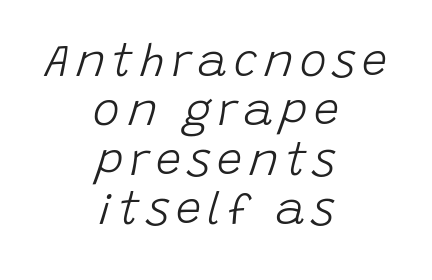
The image shows 45 px light type, italic (leaning right); set centered, tight line spacing (1.1x), not underlined; low stroke contrast and a large x-height.
